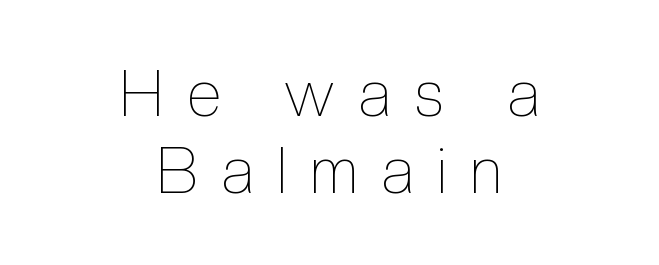
Is this a fixed-width face? No — the glyphs have proportional, varying widths. Horizontally, the lines are justified to the midpoint only. The line texture is sparse and dotted thanks to wide tracking. The typesetting does not lean heavy: it is not bold. Anything drawn beneath the words? Only blank space. A roman cut, with each character standing at attention.
